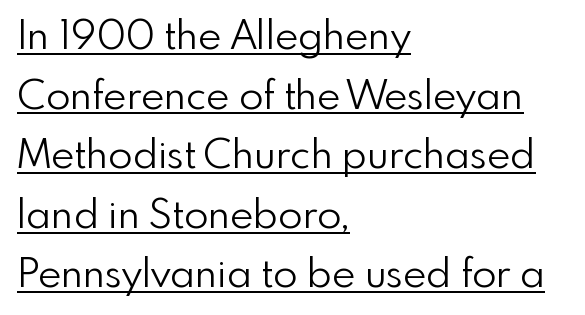
Q: Is the text bold? A: No.
Q: Is the text italic (slanted)? A: No, it is upright.
Q: Is the typeface a serif or a sans-serif typeface? A: Sans-serif.
Q: Is the text underlined? A: Yes.
Q: How is the paragraph aligned? A: Left-aligned.
Q: Is the spacing between letters normal or unusually wide? A: Normal.
Q: Is the spacing between lines tight, normal or loose? A: Normal.
Q: Width (condensed, normal, or wide)? A: Normal.
Q: Stroke contrast? A: Low.
Q: x-height? A: Small.
Q: Monospaced? A: No.
